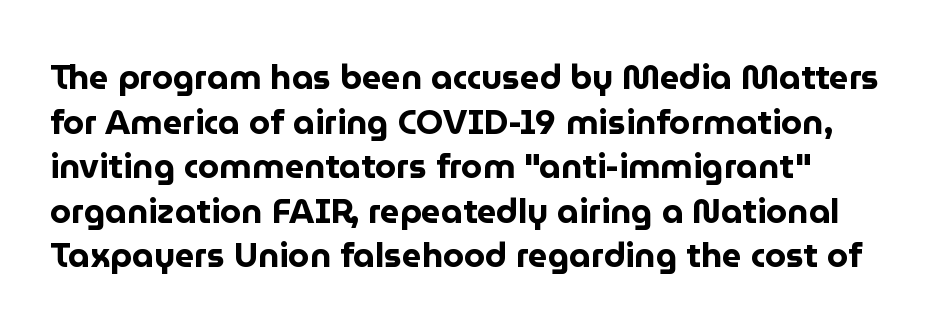
{"serif": "no", "italic": "no", "bold": "yes", "weight": "bold", "width": "normal", "stroke_contrast": "low", "x_height": "medium", "monospaced": "no", "underline": "no", "line_spacing": "normal", "line_spacing_ratio": 1.31, "letter_spacing": "normal", "letter_spacing_em": 0.0, "glyph_px": 34}
